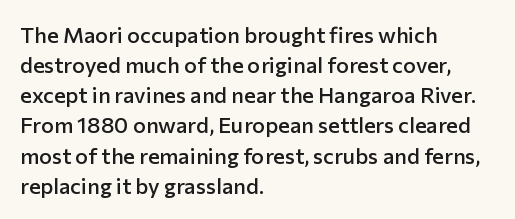
The rows are spaced the way most documents space them. Default kerning and tracking; the words read as compact shapes. Reading down the block, your eye returns to a fixed left position each line. The lettering stays uniformly vertical, giving the passage a roman look. Set as a demibold, roughly 600 on the weight scale.
